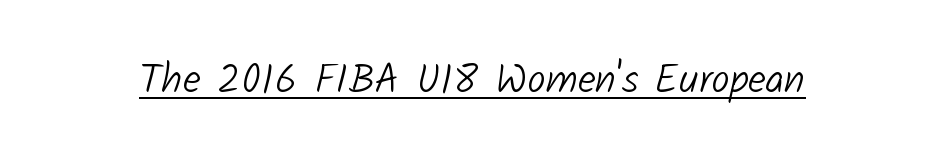
The image shows 41 px light sans-serif type; set normal letter spacing, underlined; low stroke contrast and a medium x-height.
